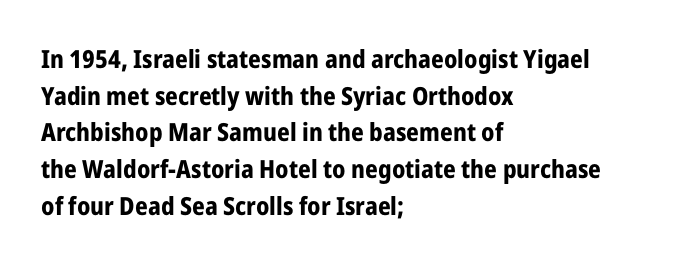
The image shows 25 px bold type, upright; set left-aligned, normal line spacing (1.47x), normal letter spacing, not underlined.
